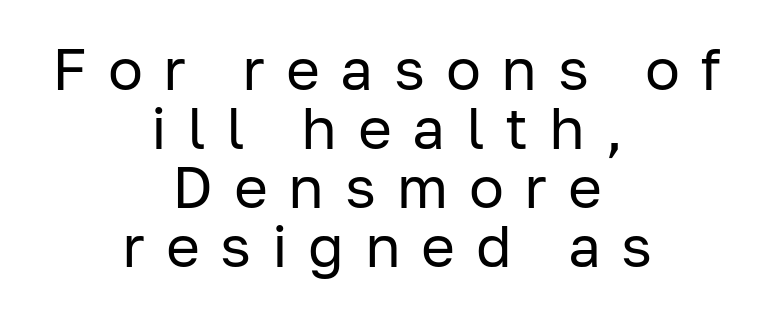
This reads as an unemphasized weight, regular at the heaviest. The tracking reads as deliberately expanded to a designer's eye. The space beneath each line is pristine and unruled. Vertical strokes here are truly vertical. Rows of type sit shoulder to shoulder in the vertical direction. The font family rendered here belongs to the sans-serif group.
